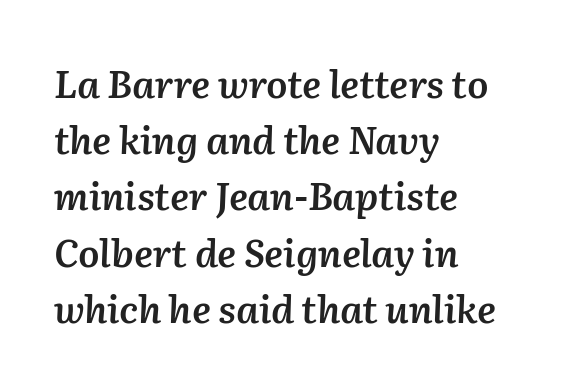
Q: Is the text bold? A: Semi-bold.
Q: Is the text italic (slanted)? A: Yes, it leans right by about 2 degrees.
Q: Is the text underlined? A: No.
Q: How is the paragraph aligned? A: Left-aligned.
Q: Is the spacing between letters normal or unusually wide? A: Normal.
Q: Is the spacing between lines tight, normal or loose? A: Normal.
Q: Width (condensed, normal, or wide)? A: Normal.
Q: Stroke contrast? A: Medium.
Q: x-height? A: Medium.
Q: Monospaced? A: No.
